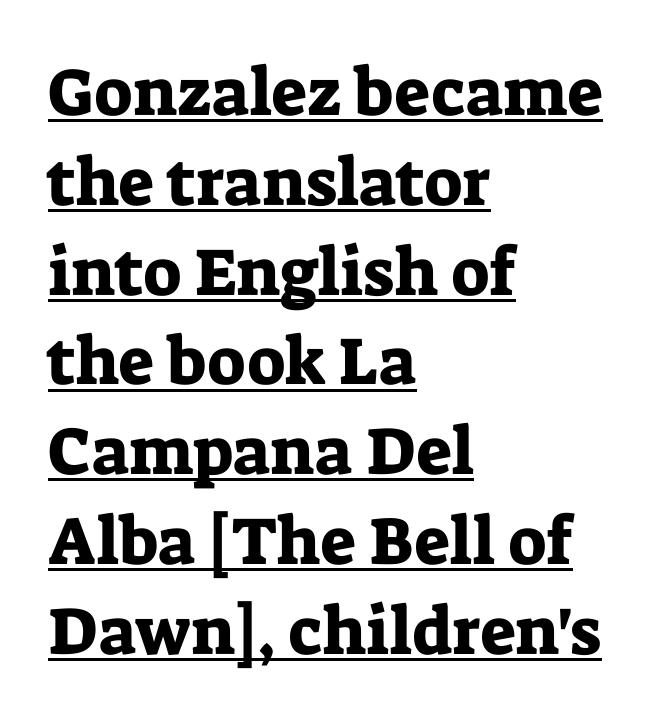
Q: Is the text italic (slanted)? A: No, it is upright.
Q: Is the typeface a serif or a sans-serif typeface? A: Serif.
Q: Is the text underlined? A: Yes.
Q: How is the paragraph aligned? A: Left-aligned.
Q: Is the spacing between letters normal or unusually wide? A: Normal.
Q: Is the spacing between lines tight, normal or loose? A: Normal.
Q: Width (condensed, normal, or wide)? A: Normal.
Q: Stroke contrast? A: Low.
Q: x-height? A: Medium.
Q: Monospaced? A: No.
